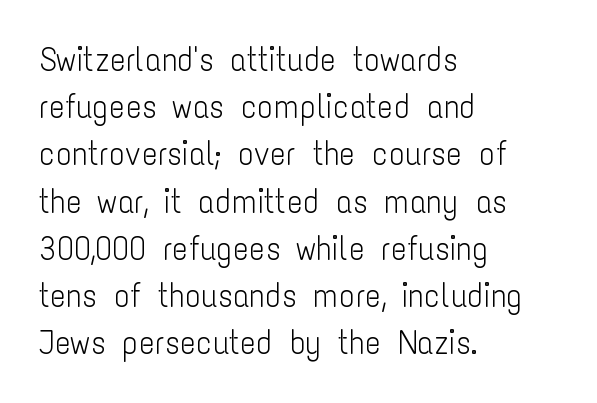
{"serif": "no", "italic": "no", "bold": "no", "weight": "light", "width": "condensed", "stroke_contrast": "low", "x_height": "medium", "monospaced": "no", "underline": "no", "align": "left", "line_spacing": "normal", "line_spacing_ratio": 1.43, "letter_spacing": "normal", "letter_spacing_em": 0.0, "glyph_px": 33}
